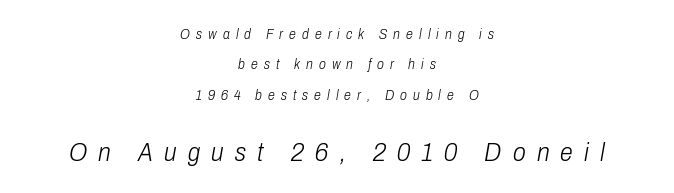
The image shows 26 px text type, italic (leaning right); set centered, loose line spacing (2.17x), unusually wide letter spacing (+0.43 em), not underlined; the second (bottom) block is 1.86x larger.
